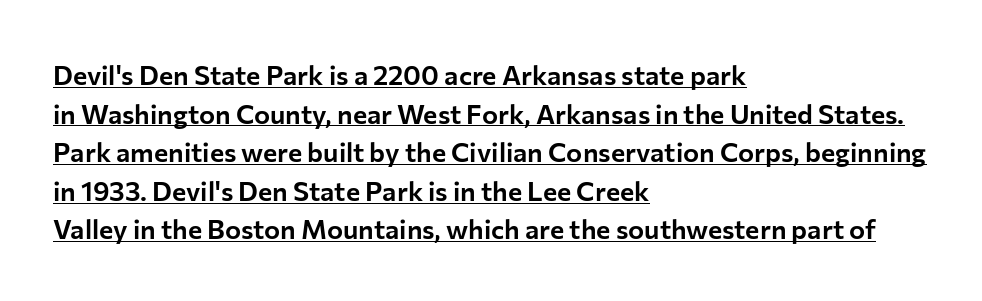
Does the lettering tilt? It doesn't — this is upright. The glyphs are accompanied by a horizontal stroke just below them. This sample is left-justified, so line endings fall wherever the words run out. Vertically, the passage feels balanced, rows spaced as you'd expect. There is no visible air inserted between adjacent glyphs.
